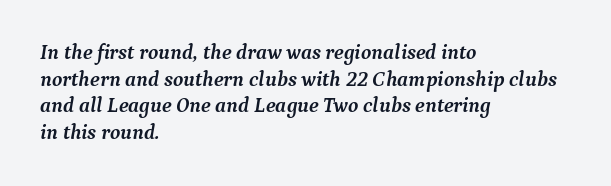
{"italic": "yes", "lean": "right", "slant_degrees": 9, "bold": "yes", "underline": "no", "align": "left", "line_spacing": "normal", "line_spacing_ratio": 1.27, "letter_spacing": "normal", "letter_spacing_em": 0.0, "glyph_px": 21}
